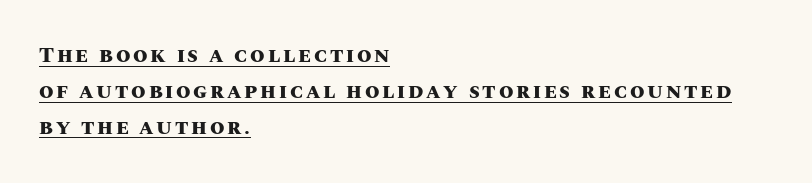
{"italic": "no", "bold": "yes", "underline": "yes", "align": "left", "line_spacing_ratio": 1.71, "glyph_px": 21}
